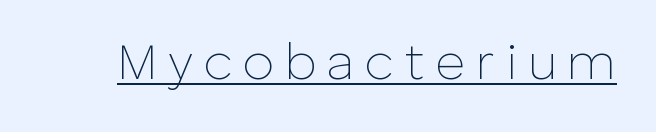
The face used here is rendered with a markedly widened letterfit. Each stroke keeps to a modest, everyday thickness or less. Think of a printed novel: that variable character pitch is what you see here. In designer terms, the underline attribute is active on this setting. Observe the absence of serifs on each vertical stroke in this sample.
